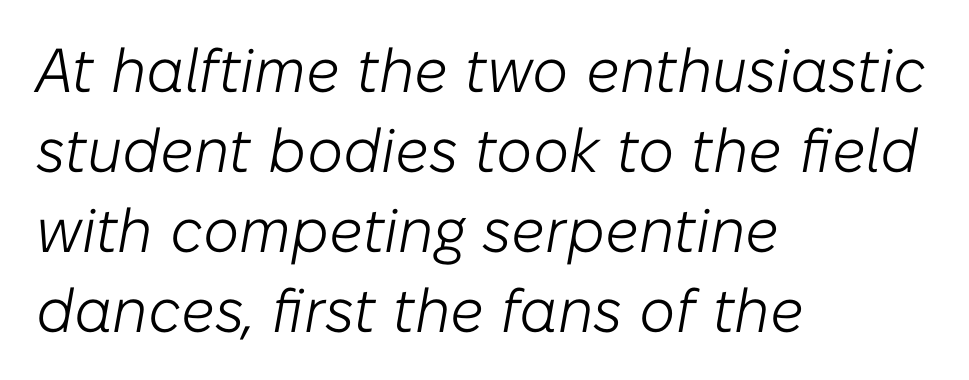
{"italic": "yes", "lean": "right", "slant_degrees": 10, "bold": "no", "weight": "light", "width": "normal", "stroke_contrast": "low", "x_height": "medium", "monospaced": "no", "underline": "no", "align": "left", "line_spacing": "normal", "line_spacing_ratio": 1.29, "letter_spacing": "normal", "letter_spacing_em": 0.0, "glyph_px": 62}
